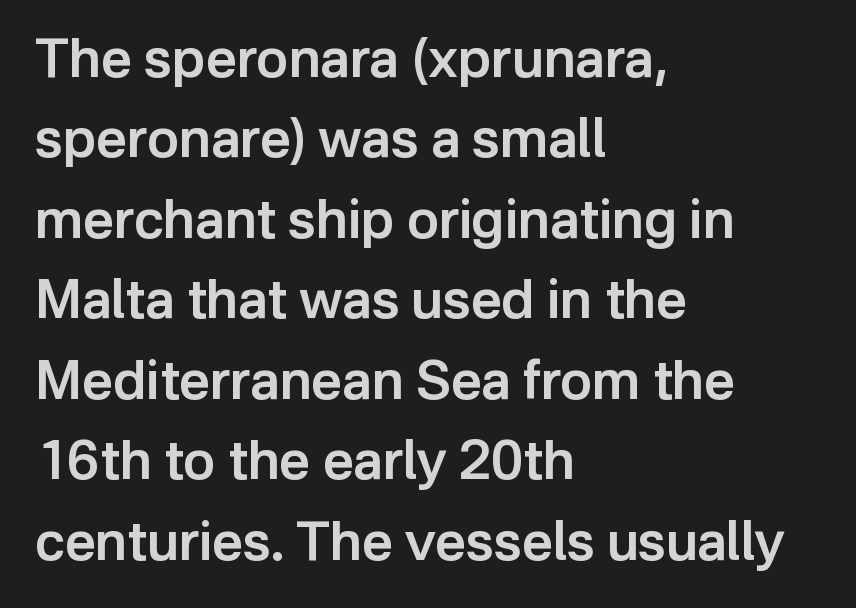
The image shows 54 px semibold sans-serif type, upright; set left-aligned, normal line spacing (1.49x), normal letter spacing, not underlined; low stroke contrast and a medium x-height.
